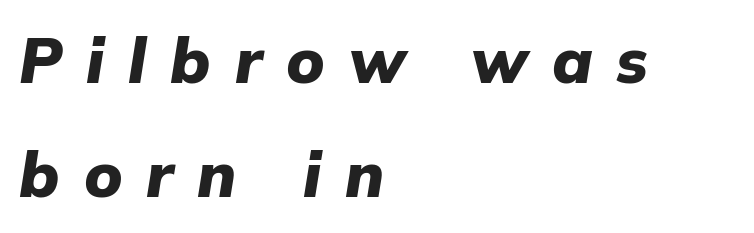
{"italic": "yes", "lean": "right", "slant_degrees": 9, "bold": "yes", "weight": "heavy", "width": "normal", "stroke_contrast": "low", "x_height": "medium", "monospaced": "no", "underline": "no", "align": "left", "line_spacing_ratio": 1.81, "letter_spacing": "wide", "letter_spacing_em": 0.38, "glyph_px": 63}
